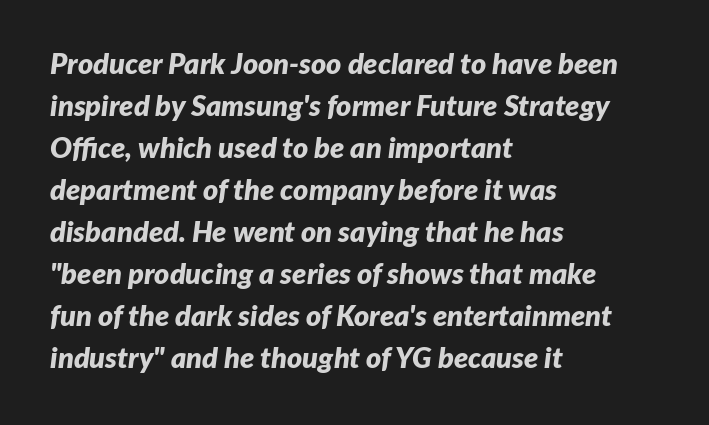
The image shows 29 px bold type, italic (leaning right); set left-aligned, normal line spacing (1.45x), normal letter spacing, not underlined; low stroke contrast and a medium x-height.
